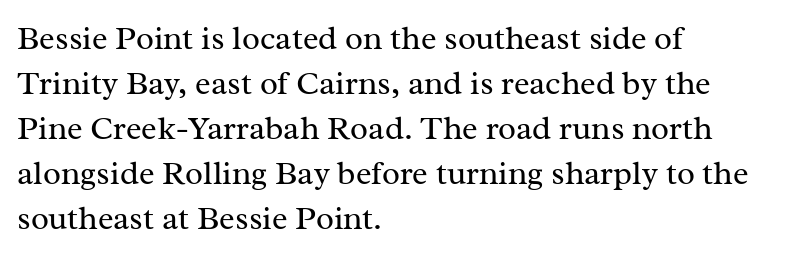
The image shows 33 px regular-weight serif type, upright; set left-aligned, normal line spacing (1.36x), normal letter spacing, not underlined; medium stroke contrast and a medium x-height.
